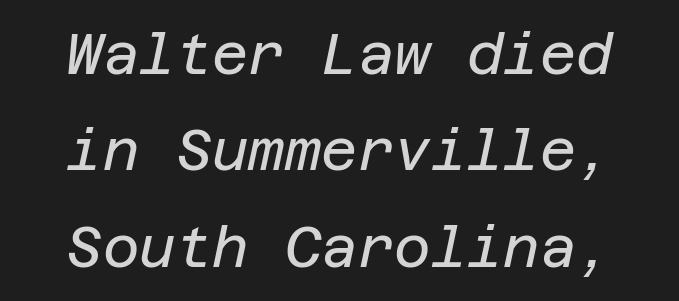
{"italic": "yes", "lean": "right", "slant_degrees": 12, "bold": "no", "weight": "regular", "width": "normal", "stroke_contrast": "low", "x_height": "large", "underline": "no", "line_spacing_ratio": 1.72, "letter_spacing": "normal", "letter_spacing_em": 0.0, "glyph_px": 56}
